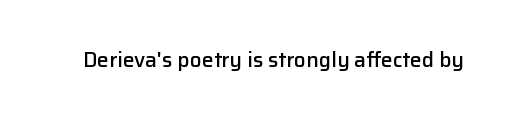
{"italic": "no", "bold": "semi", "underline": "no", "letter_spacing": "normal", "letter_spacing_em": 0.0, "glyph_px": 21}
